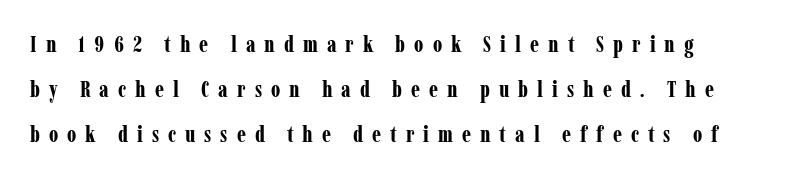
{"italic": "no", "bold": "yes", "underline": "no", "line_spacing": "loose", "line_spacing_ratio": 1.95, "letter_spacing": "wide", "letter_spacing_em": 0.39, "glyph_px": 23}
